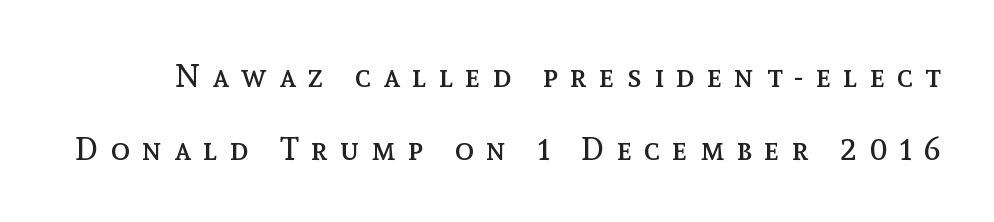
Q: Is the text bold? A: No.
Q: Is the text italic (slanted)? A: No, it is upright.
Q: Is the text underlined? A: No.
Q: Is the spacing between letters normal or unusually wide? A: Unusually wide.
Q: Is the spacing between lines tight, normal or loose? A: Loose.
Q: Width (condensed, normal, or wide)? A: Normal.
Q: x-height? A: Medium.
Q: Monospaced? A: No.
